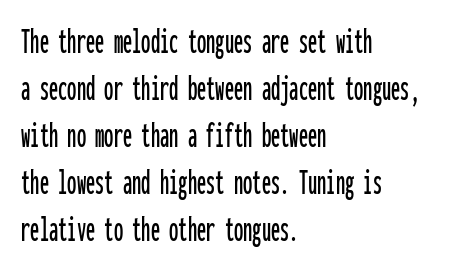
The image shows 37 px condensed sans-serif type, upright, monospaced; set left-aligned, normal line spacing (1.27x), normal letter spacing, not underlined; low stroke contrast and a medium x-height.
